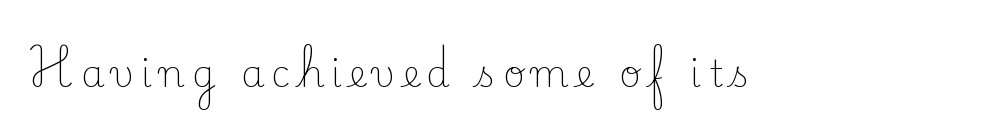
Q: Is the text bold? A: No.
Q: Is the text italic (slanted)? A: No, it is upright.
Q: Is the typeface a serif or a sans-serif typeface? A: Serif.
Q: Is the text underlined? A: No.
Q: Is the spacing between letters normal or unusually wide? A: Unusually wide.
Q: Width (condensed, normal, or wide)? A: Normal.
Q: Stroke contrast? A: Low.
Q: x-height? A: Small.
Q: Monospaced? A: No.
